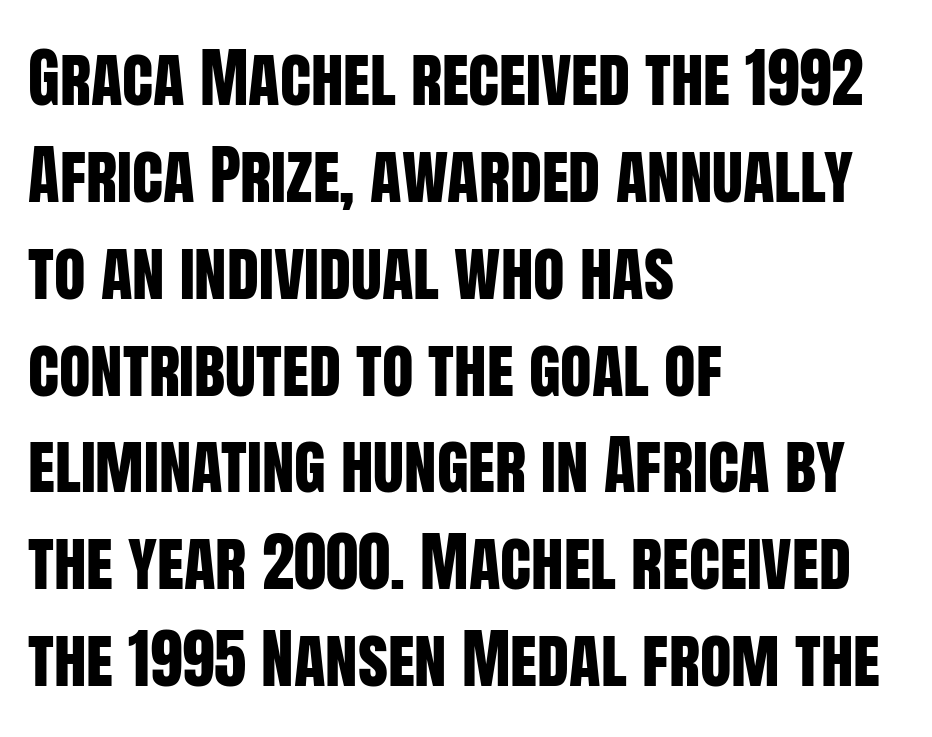
{"serif": "no", "italic": "no", "width": "condensed", "stroke_contrast": "low", "x_height": "large", "monospaced": "no", "underline": "no", "align": "left", "line_spacing": "normal", "line_spacing_ratio": 1.49, "letter_spacing": "normal", "letter_spacing_em": 0.0, "glyph_px": 65}
